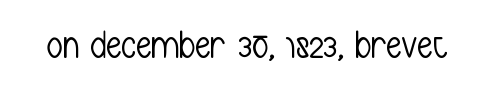
{"serif": "no", "italic": "no", "bold": "no", "weight": "light", "width": "condensed", "stroke_contrast": "low", "x_height": "medium", "monospaced": "no", "underline": "no", "letter_spacing": "normal", "letter_spacing_em": 0.0, "glyph_px": 39}
